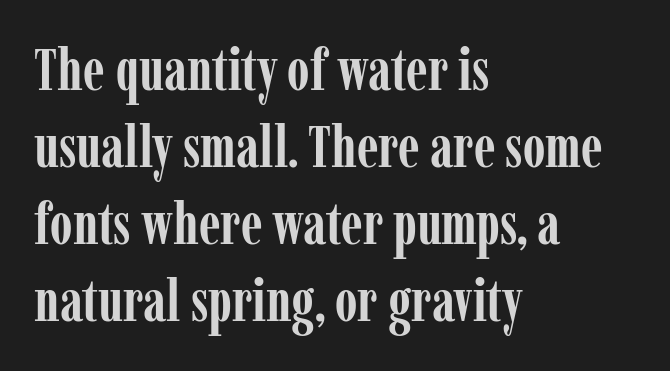
The letters advance in unequal steps, a hallmark of proportional type. Tall strokes in this sample are plumb rather than angled. Left-aligned paragraph, ragged on the right. Between one letter and the next there's only the usual sliver of space. The words here are not underlined.
